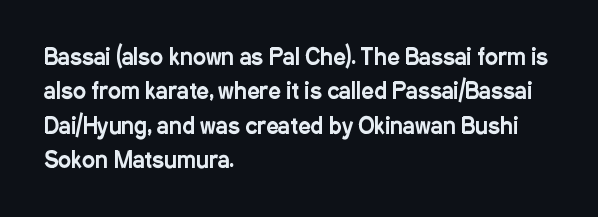
{"italic": "no", "underline": "no", "align": "left", "line_spacing": "normal", "line_spacing_ratio": 1.56, "letter_spacing": "normal", "letter_spacing_em": 0.0, "glyph_px": 22}
